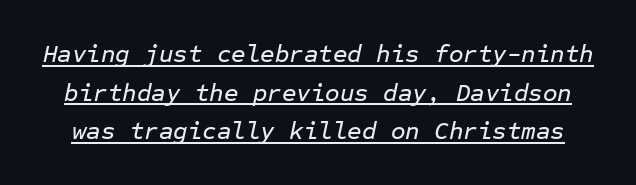
The image shows 25 px text type, italic (leaning right); set normal line spacing (1.55x), normal letter spacing, underlined.
